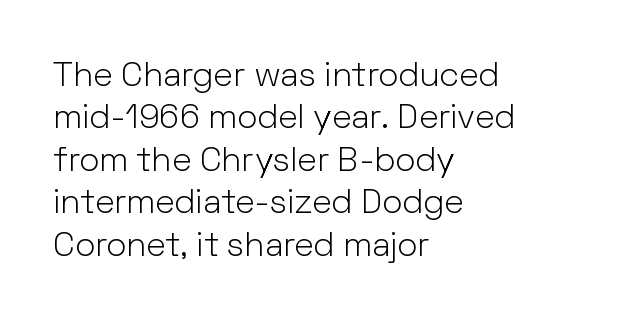
The image shows 34 px light sans-serif type, upright; set left-aligned, normal line spacing (1.25x), normal letter spacing, not underlined; low stroke contrast and a medium x-height.
